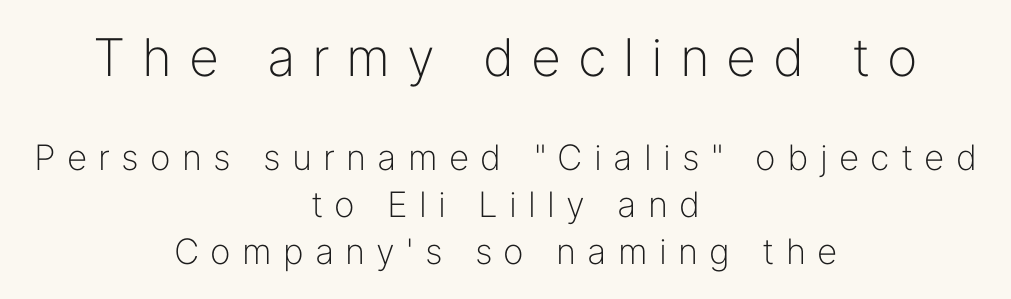
The image shows 52 px light sans-serif type, upright; set centered, normal line spacing (1.34x), unusually wide letter spacing (+0.32 em), not underlined; the first (top) block is 1.49x larger; low stroke contrast and a medium x-height.
